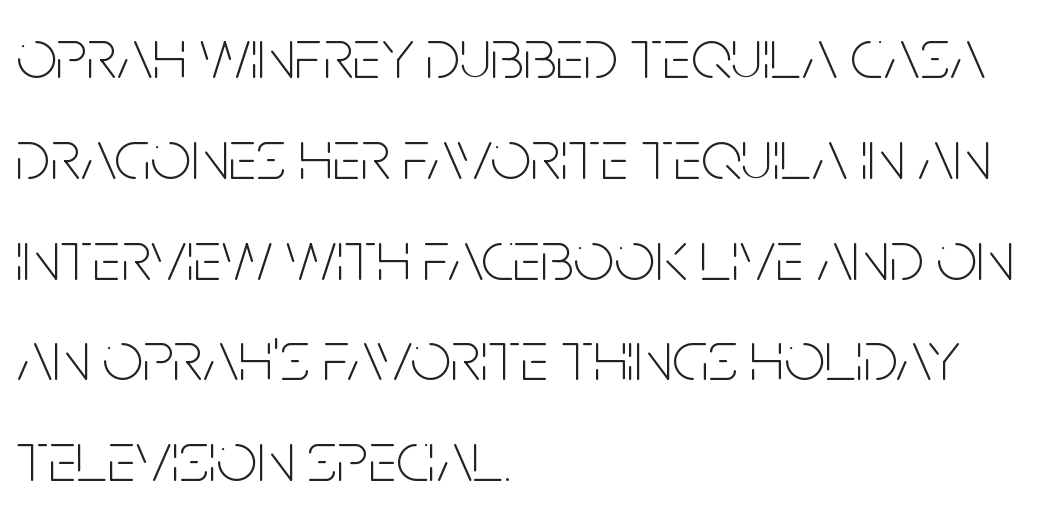
{"serif": "no", "italic": "no", "bold": "no", "weight": "thin", "width": "condensed", "stroke_contrast": "low", "x_height": "large", "monospaced": "no", "underline": "no", "align": "left", "line_spacing": "normal", "line_spacing_ratio": 1.4, "letter_spacing": "normal", "letter_spacing_em": 0.0, "glyph_px": 72}
